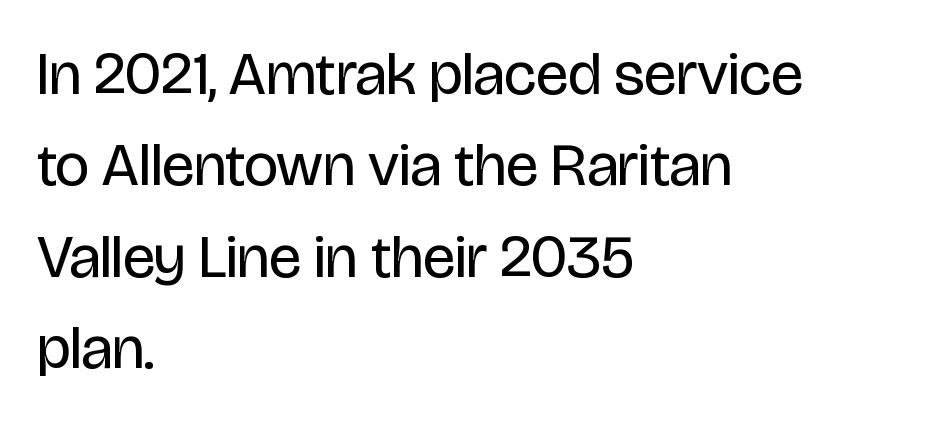
Just letters on the line, the space beneath them empty. The leading is moderate, giving the passage an even texture. Each stroke keeps to a modest, everyday thickness or less. A sans-serif font was chosen for this passage. Every character sits straight up, as roman type does.
